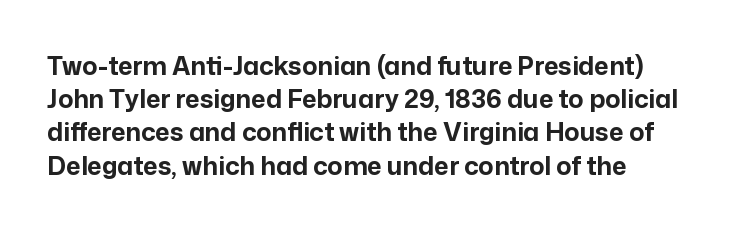
{"italic": "no", "bold": "yes", "underline": "no", "line_spacing": "normal", "line_spacing_ratio": 1.33, "letter_spacing": "normal", "letter_spacing_em": 0.0, "glyph_px": 25}
